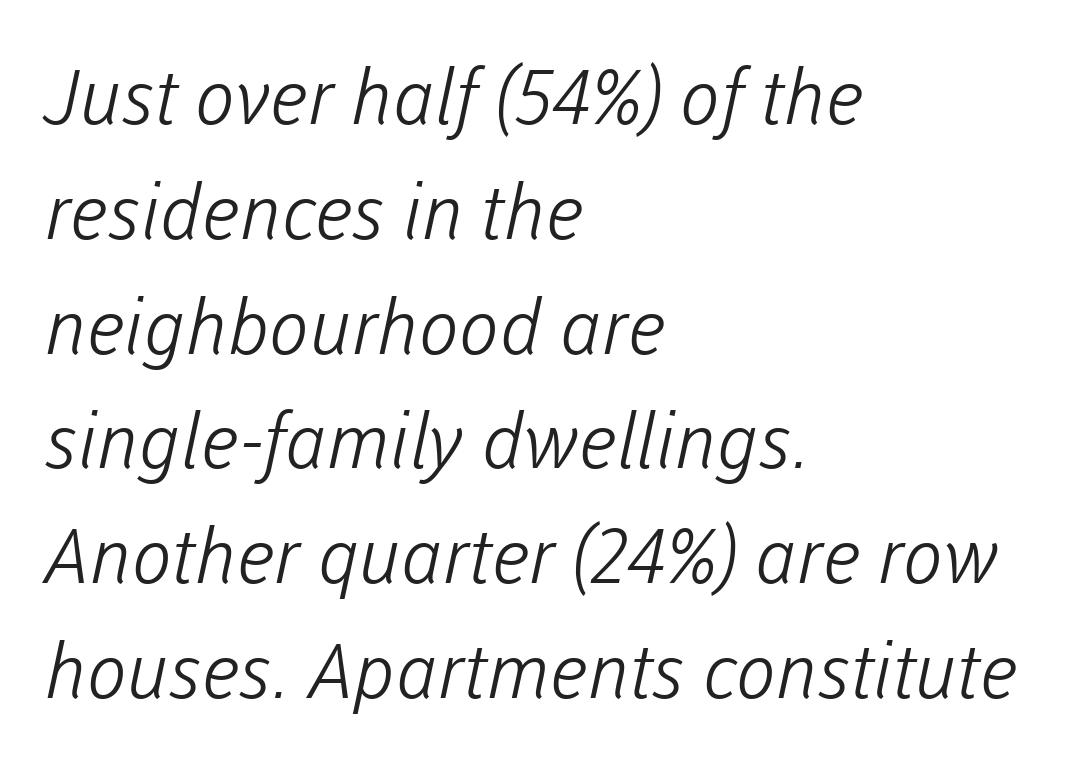
Successive baselines arrive at the customary interval. The line texture is even and compact thanks to regular tracking. The passage shown is not underscored anywhere. The rag falls on the right side of this text block. Think standard paragraph weight, or any step lighter than that.
